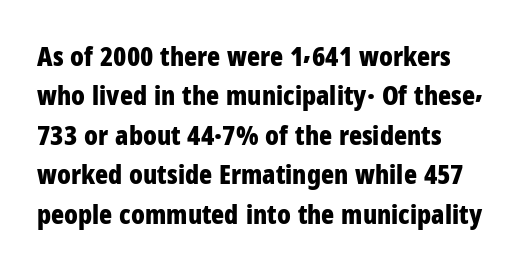
{"italic": "no", "bold": "yes", "underline": "no", "align": "left", "line_spacing": "normal", "line_spacing_ratio": 1.46, "letter_spacing": "normal", "letter_spacing_em": 0.0, "glyph_px": 27}
